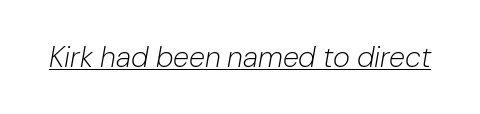
{"italic": "yes", "lean": "right", "slant_degrees": 10, "bold": "no", "weight": "light", "width": "normal", "stroke_contrast": "low", "x_height": "medium", "monospaced": "no", "underline": "yes", "letter_spacing": "normal", "letter_spacing_em": 0.0, "glyph_px": 29}
